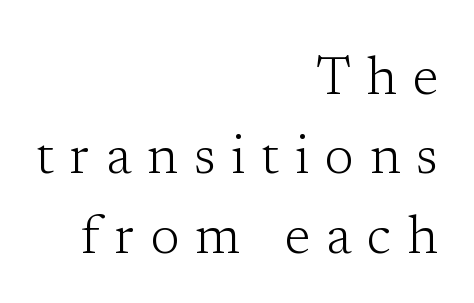
Nobody drew a line under any word here. The line-height multiplier appears to be the usual default. Each stroke keeps to a modest, everyday thickness or less. Short note: letters widely spaced. Typeset ragged left — the right edge is the straight one.
